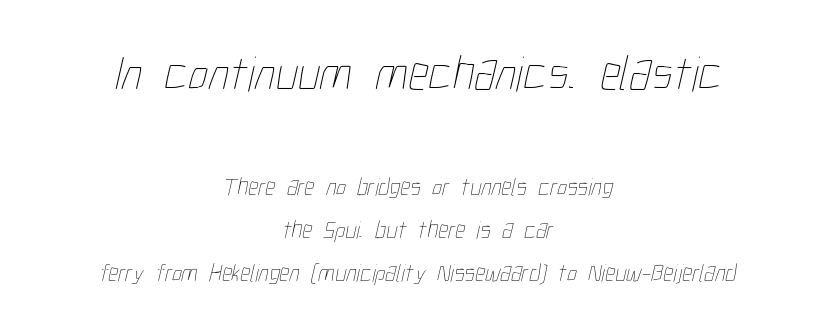
{"bold": "no", "weight": "thin", "width": "condensed", "stroke_contrast": "low", "x_height": "medium", "monospaced": "no", "underline": "no", "align": "center", "line_spacing_ratio": 1.72, "letter_spacing": "normal", "letter_spacing_em": 0.0, "larger_block": "first", "size_ratio": 2.0, "glyph_px": 50}
